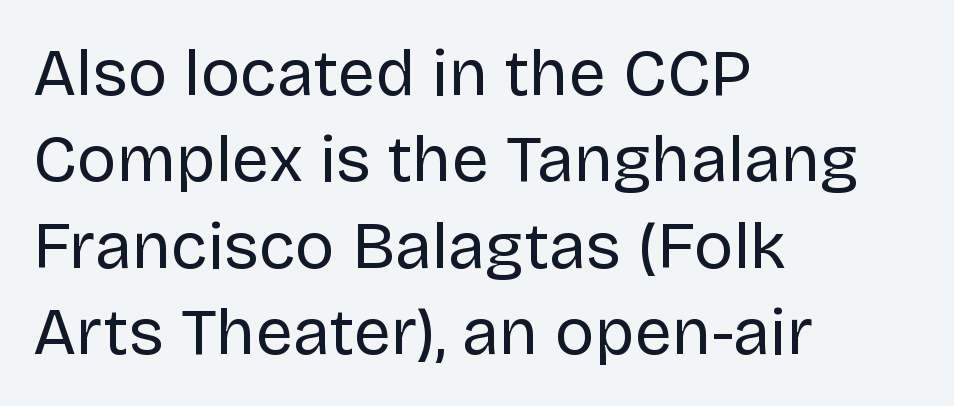
The image shows 66 px regular-weight sans-serif type, upright; set left-aligned, normal line spacing (1.31x), normal letter spacing, not underlined; low stroke contrast and a large x-height.
